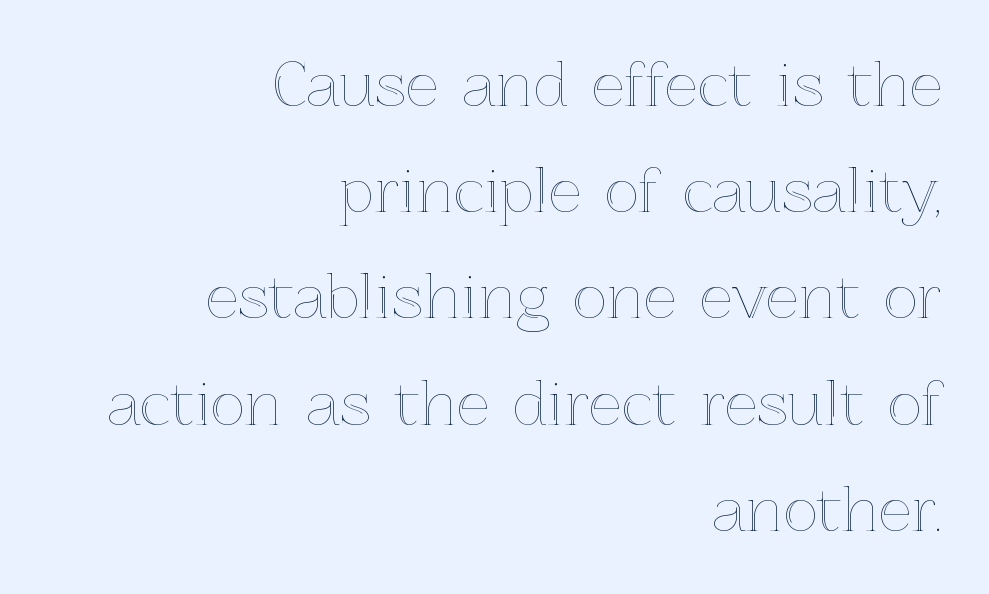
The paragraph has a hard right edge and a soft left edge. Standard letterfit; no display-style spreading of the glyphs. The specimen reads as upright at a glance. You could not count columns in this text — the font is proportionally spaced. Lines of text with bare space underneath.
